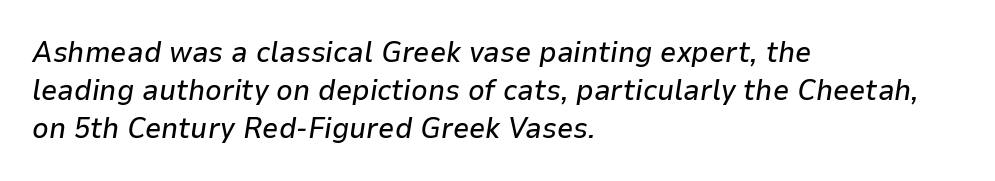
{"italic": "yes", "lean": "right", "slant_degrees": 9, "width": "normal", "stroke_contrast": "low", "x_height": "medium", "monospaced": "no", "underline": "no", "align": "left", "line_spacing": "normal", "line_spacing_ratio": 1.31, "letter_spacing": "normal", "letter_spacing_em": 0.0, "glyph_px": 29}
